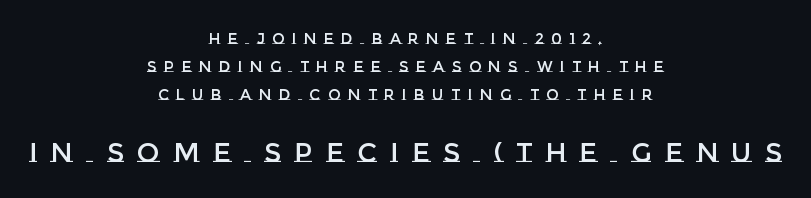
The image shows 27 px text type, upright; set centered, line spacing 1.87x, unusually wide letter spacing (+0.49 em), not underlined; the second (bottom) block is 1.8x larger.
